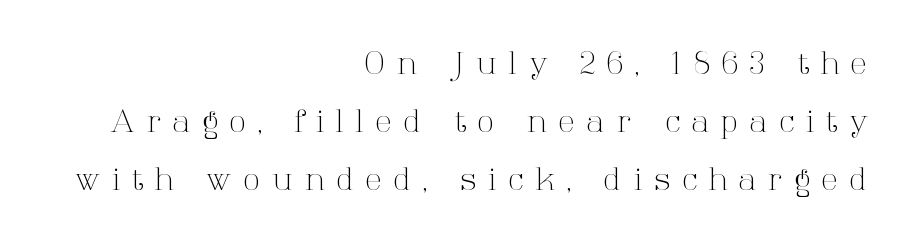
{"serif": "yes", "italic": "no", "bold": "no", "weight": "light", "width": "normal", "stroke_contrast": "high", "x_height": "medium", "monospaced": "no", "underline": "no", "align": "right", "line_spacing": "loose", "line_spacing_ratio": 1.93, "letter_spacing": "wide", "letter_spacing_em": 0.41, "glyph_px": 30}
